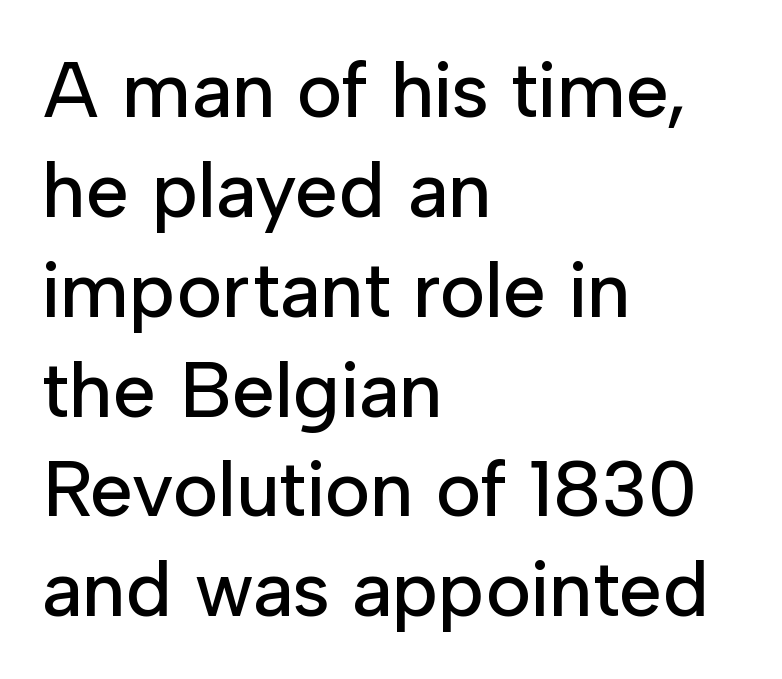
The image shows 78 px sans-serif type, upright; set left-aligned, normal line spacing (1.28x), normal letter spacing, not underlined; low stroke contrast and a medium x-height.
